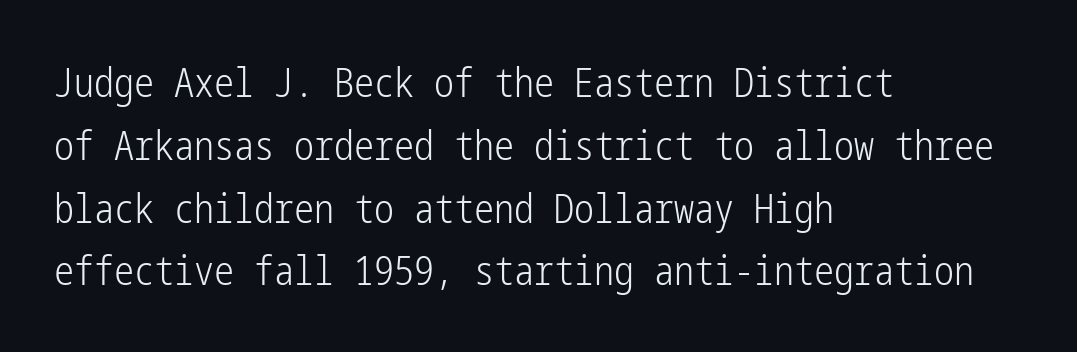
{"serif": "no", "italic": "no", "bold": "no", "weight": "light", "width": "condensed", "stroke_contrast": "low", "x_height": "medium", "underline": "no", "align": "left", "line_spacing": "normal", "line_spacing_ratio": 1.57, "letter_spacing": "normal", "letter_spacing_em": 0.0, "glyph_px": 40}
